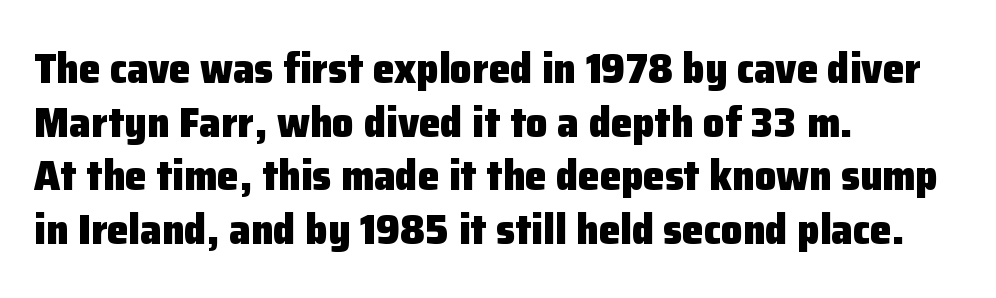
When letters stand straight like this, we call the style roman or upright. Does the copy run flush right? No — it runs flush left. The line texture is even and compact thanks to regular tracking. Bare-footed words on every line. Typographically, this falls in the sans-serif category.
